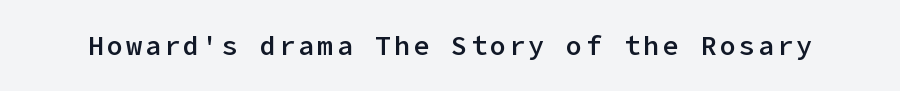
Q: Is the text bold? A: Semi-bold.
Q: Is the text italic (slanted)? A: No, it is upright.
Q: Is the text underlined? A: No.
